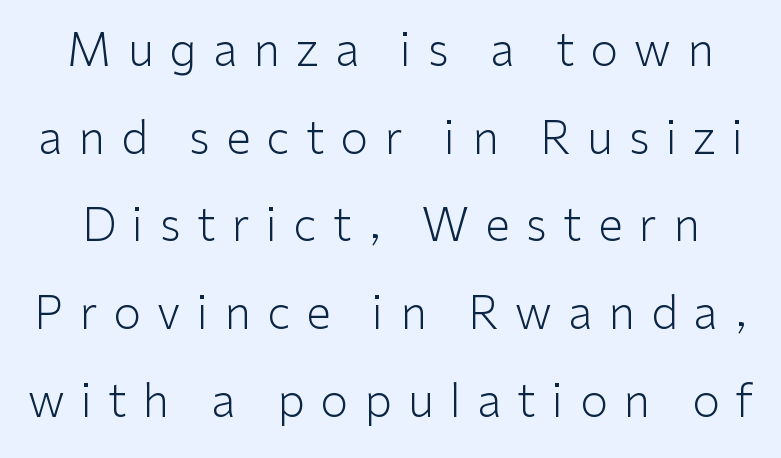
Each letter's strokes conclude bluntly, with no projecting serifs. No word sits above an underline. Compared with typical body copy, the letter spacing here is much looser. You can tell it's not italic because the verticals are truly vertical. This sample has the flowing, uneven cadence of proportional lettering. Line spacing here is loose.
